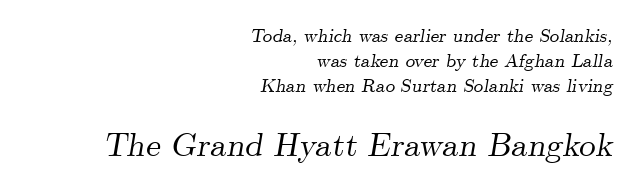
The passage shown is not underscored anywhere. This is oblique type, the kind used for emphasis or titles. In terms of letterspacing, this is plain default setting. Size hierarchy here favors the trailing block over the leading one. Proportional: the letters do not fall into vertical columns. Reading down the block, your eye finds every line finishing at a fixed right position.
